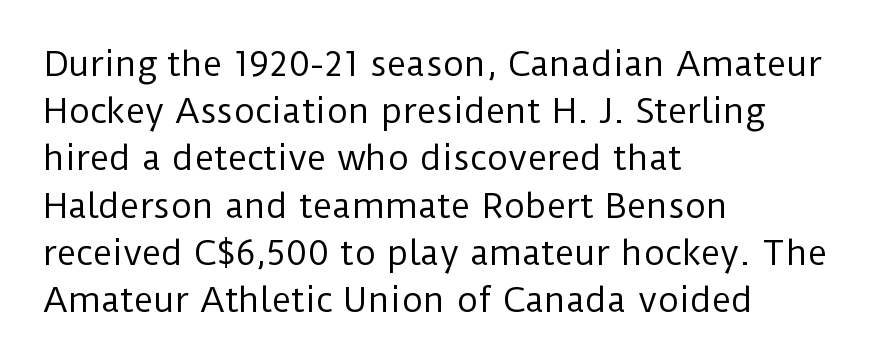
The image shows 33 px regular-weight sans-serif type, upright; set left-aligned, normal line spacing (1.43x), normal letter spacing, not underlined; low stroke contrast and a medium x-height.
